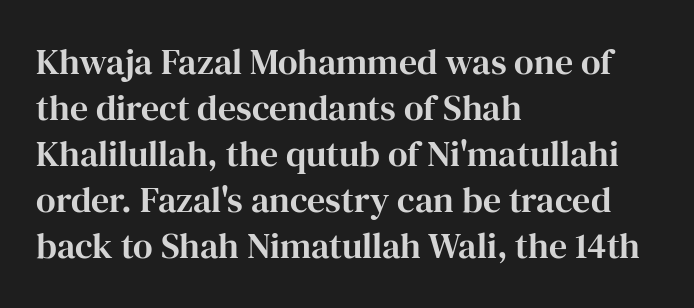
Is there any slant? The stems are plumb. Varying glyph widths throughout — classic text-font behaviour. The ragged edge is on the right, which tells us the setting is flush left. Check the space under the baseline: it is left empty.
